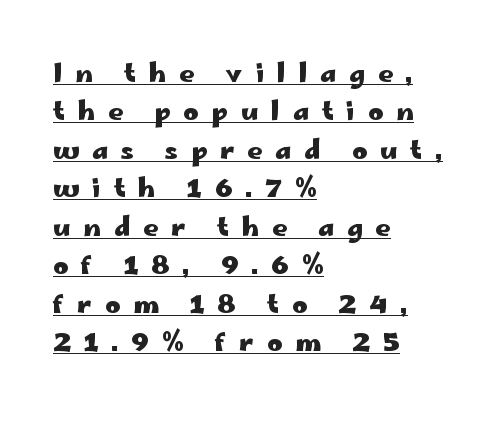
{"italic": "no", "bold": "yes", "underline": "yes", "align": "left", "line_spacing": "normal", "line_spacing_ratio": 1.48, "letter_spacing": "wide", "letter_spacing_em": 0.49, "glyph_px": 26}
